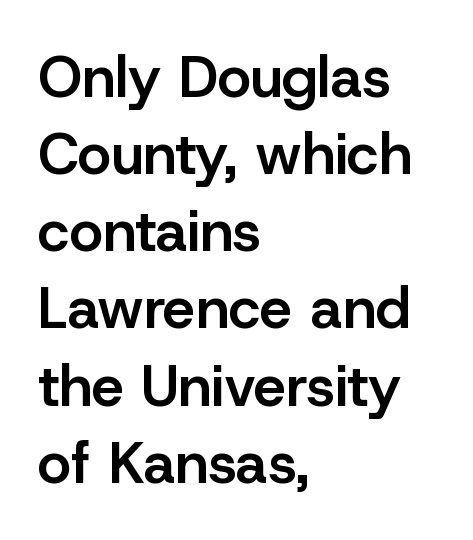
The strip under each line holds only bare page. The font family rendered here belongs to the sans-serif group. Posture: upright roman. Each letter keeps its own natural width here, so spacing adapts to shape. Stems and bowls a touch heavier than normal — semibold. A typesetter would call this leading conventional body-copy spacing.
